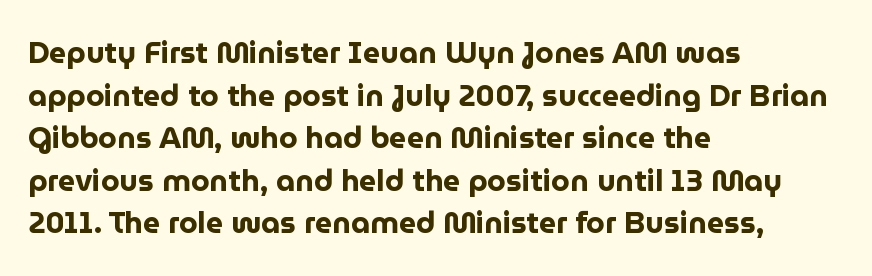
A dark, heavy texture on the line: the type is bold. Visually the block forms a straight wall on the left and a jagged coastline on the right. This rendering leaves character spacing at its baseline value. Think of a printed novel: that variable character pitch is what you see here. Rule under the text: the space is simply empty.
